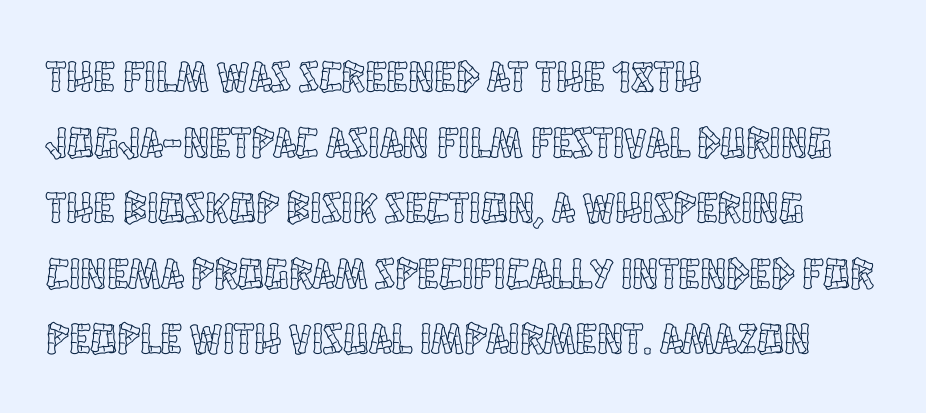
The image shows 44 px condensed type, upright; set left-aligned, normal line spacing (1.49x), normal letter spacing, not underlined; a large x-height.
